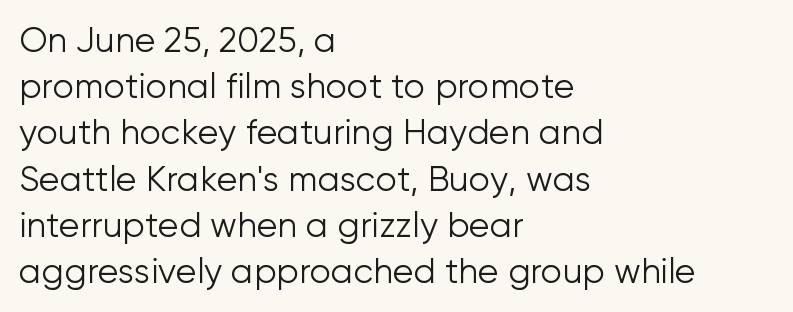
{"serif": "no", "italic": "no", "bold": "no", "weight": "light", "width": "normal", "stroke_contrast": "low", "x_height": "medium", "monospaced": "no", "underline": "no", "align": "left", "line_spacing": "normal", "line_spacing_ratio": 1.36, "letter_spacing": "normal", "letter_spacing_em": 0.0, "glyph_px": 34}
